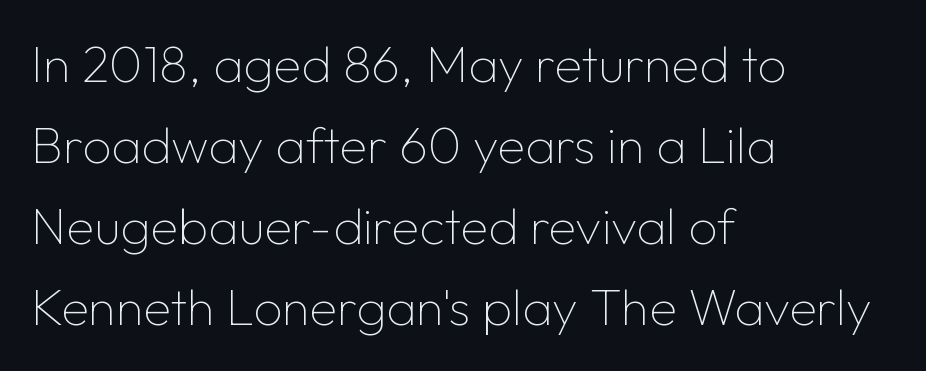
Q: Is the text bold? A: No.
Q: Is the text italic (slanted)? A: No, it is upright.
Q: Is the typeface a serif or a sans-serif typeface? A: Sans-serif.
Q: Is the text underlined? A: No.
Q: How is the paragraph aligned? A: Left-aligned.
Q: Is the spacing between letters normal or unusually wide? A: Normal.
Q: Is the spacing between lines tight, normal or loose? A: Normal.
Q: Width (condensed, normal, or wide)? A: Normal.
Q: Stroke contrast? A: Low.
Q: x-height? A: Medium.
Q: Monospaced? A: No.
